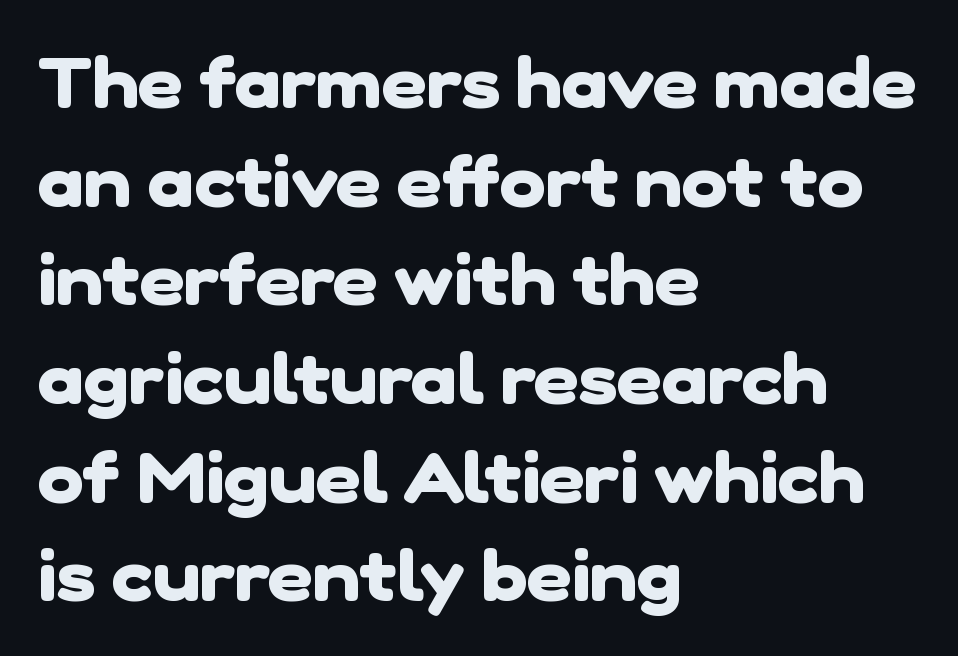
{"serif": "no", "bold": "yes", "weight": "heavy", "width": "normal", "stroke_contrast": "low", "x_height": "medium", "monospaced": "no", "underline": "no", "align": "left", "line_spacing": "normal", "line_spacing_ratio": 1.41, "letter_spacing": "normal", "letter_spacing_em": 0.0, "glyph_px": 70}
